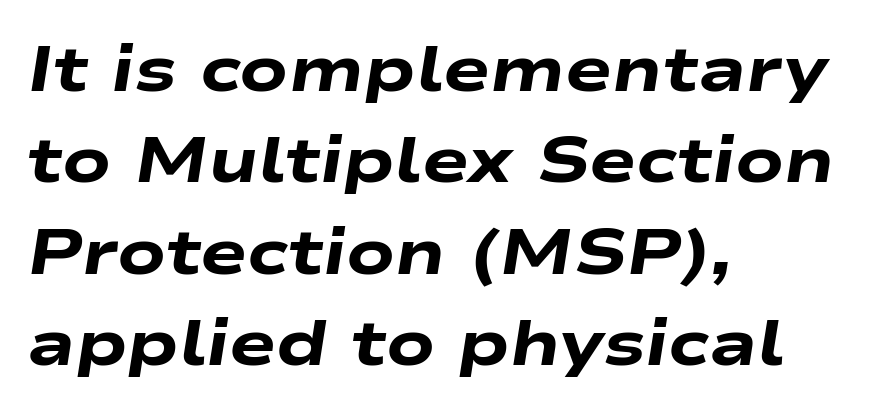
{"italic": "yes", "lean": "right", "slant_degrees": 9, "bold": "yes", "weight": "heavy", "width": "wide", "stroke_contrast": "low", "x_height": "medium", "monospaced": "no", "underline": "no", "align": "left", "line_spacing": "normal", "line_spacing_ratio": 1.45, "letter_spacing": "normal", "letter_spacing_em": 0.0, "glyph_px": 63}
